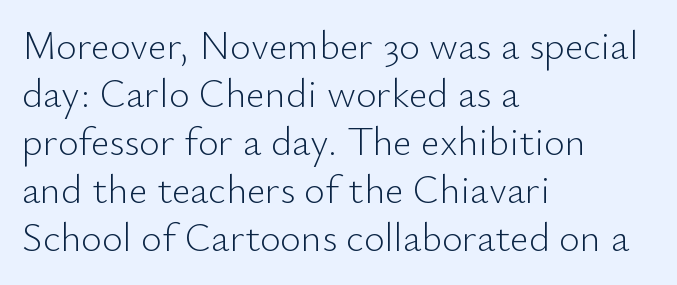
{"serif": "no", "italic": "no", "bold": "no", "weight": "light", "width": "normal", "stroke_contrast": "low", "x_height": "small", "monospaced": "no", "underline": "no", "align": "left", "line_spacing_ratio": 1.2, "letter_spacing": "normal", "letter_spacing_em": 0.0, "glyph_px": 40}
